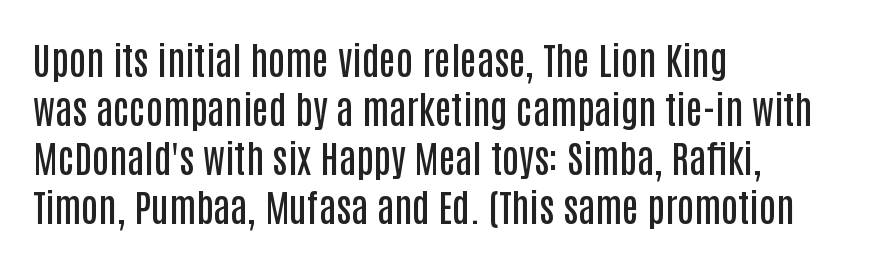
Tracking value appears to be zero — textbook default spacing. The typesetting leans somewhat heavy: a semibold. Unlike a traditional serif, this face leaves its strokes unadorned. A classic flush-left, rag-right setting is used for this passage.
